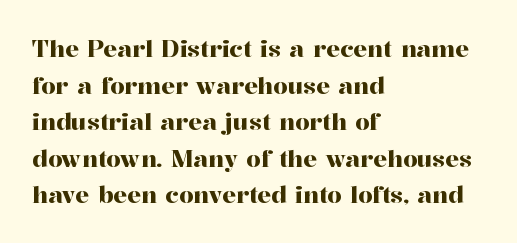
The image shows 23 px text type, upright; set left-aligned, normal line spacing (1.59x), normal letter spacing, not underlined.
